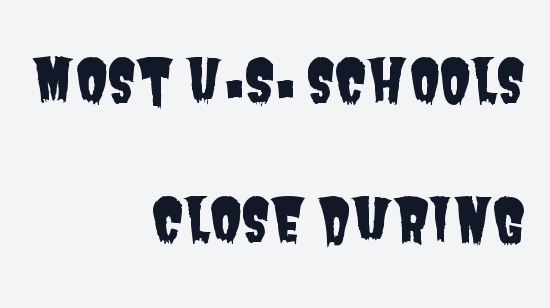
Q: Is the typeface a serif or a sans-serif typeface? A: Sans-serif.
Q: Is the text underlined? A: No.
Q: How is the paragraph aligned? A: Right-aligned.
Q: Is the spacing between letters normal or unusually wide? A: Normal.
Q: Is the spacing between lines tight, normal or loose? A: Loose.
Q: Width (condensed, normal, or wide)? A: Condensed.
Q: Stroke contrast? A: Low.
Q: x-height? A: Large.
Q: Monospaced? A: No.
